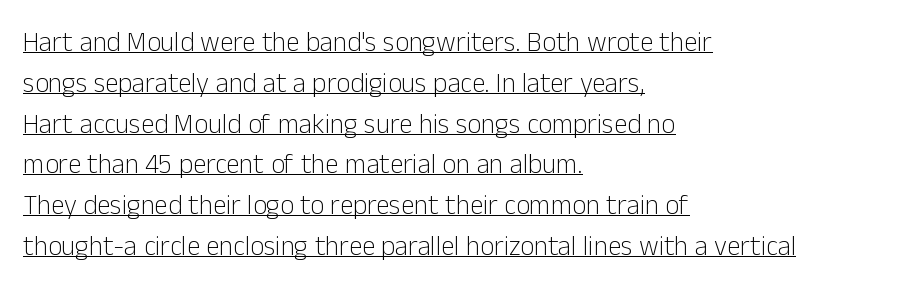
Q: Is the text bold? A: No.
Q: Is the text italic (slanted)? A: No, it is upright.
Q: Is the text underlined? A: Yes.
Q: How is the paragraph aligned? A: Left-aligned.
Q: Is the spacing between letters normal or unusually wide? A: Normal.
Q: Is the spacing between lines tight, normal or loose? A: Normal.
